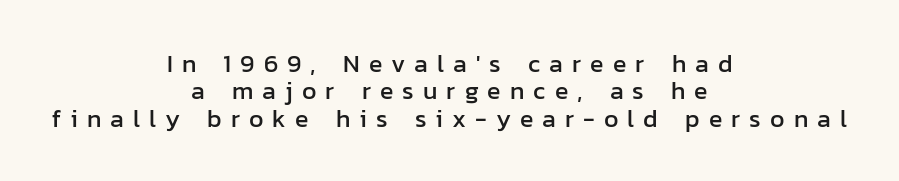
The type sits square on the baseline with zero lean. The rendering positions every line midway between the sides. Does extra space separate the letters? Yes, quite a lot of it. Horizontal bands of white between lines are thin slivers. Type without underlining.
